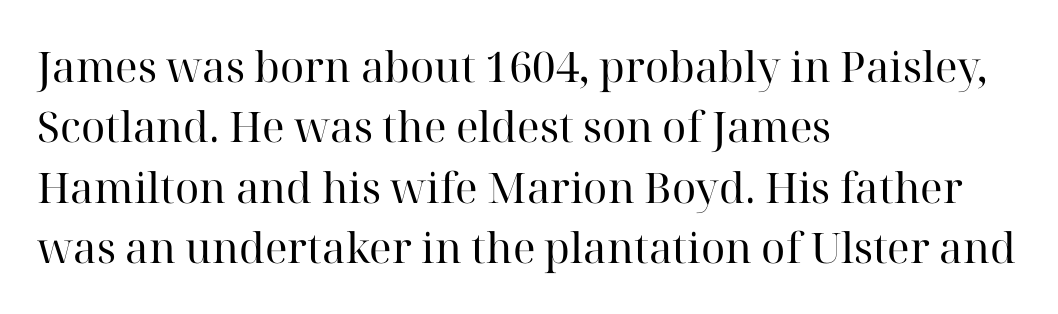
Q: Is the text bold? A: No.
Q: Is the text italic (slanted)? A: No, it is upright.
Q: Is the typeface a serif or a sans-serif typeface? A: Serif.
Q: Is the text underlined? A: No.
Q: How is the paragraph aligned? A: Left-aligned.
Q: Is the spacing between letters normal or unusually wide? A: Normal.
Q: Is the spacing between lines tight, normal or loose? A: Normal.
Q: Width (condensed, normal, or wide)? A: Normal.
Q: Stroke contrast? A: High.
Q: x-height? A: Medium.
Q: Monospaced? A: No.
